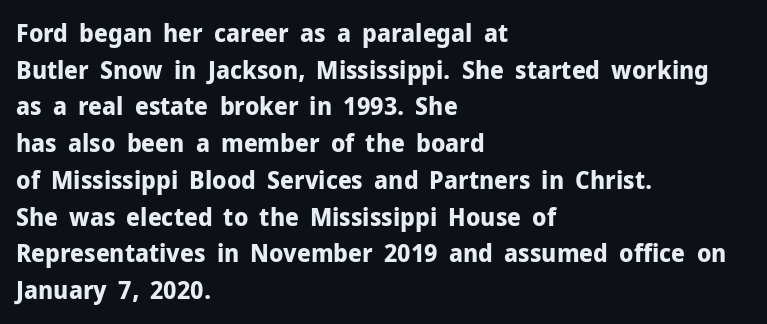
Q: Is the text bold? A: Yes.
Q: Is the text italic (slanted)? A: No, it is upright.
Q: Is the text underlined? A: No.
Q: How is the paragraph aligned? A: Left-aligned.
Q: Is the spacing between letters normal or unusually wide? A: Normal.
Q: Is the spacing between lines tight, normal or loose? A: Normal.
